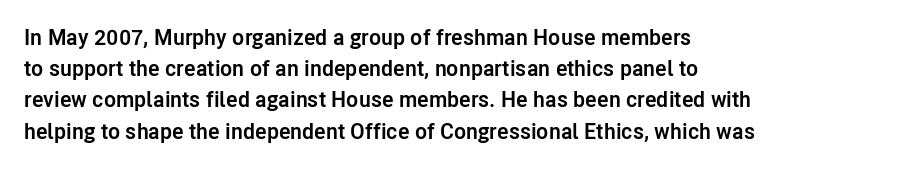
In CSS terms this would be text-align: left. Baseline-to-baseline distance is the conventional proportion of letter height. Notice how the stems are strictly vertical — no italics here. The space beneath each line is pristine and unruled. Spacing between characters is what you'd get straight out of the box. The passage shown is emphatically bold.
